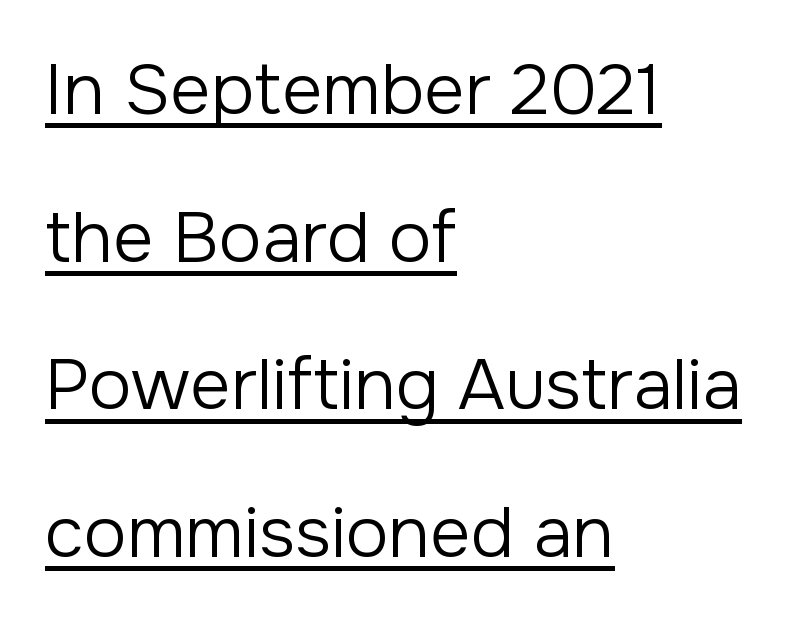
{"serif": "no", "italic": "no", "bold": "no", "weight": "regular", "width": "normal", "stroke_contrast": "low", "x_height": "medium", "monospaced": "no", "underline": "yes", "align": "left", "line_spacing": "loose", "line_spacing_ratio": 2.08, "letter_spacing": "normal", "letter_spacing_em": 0.0, "glyph_px": 71}
